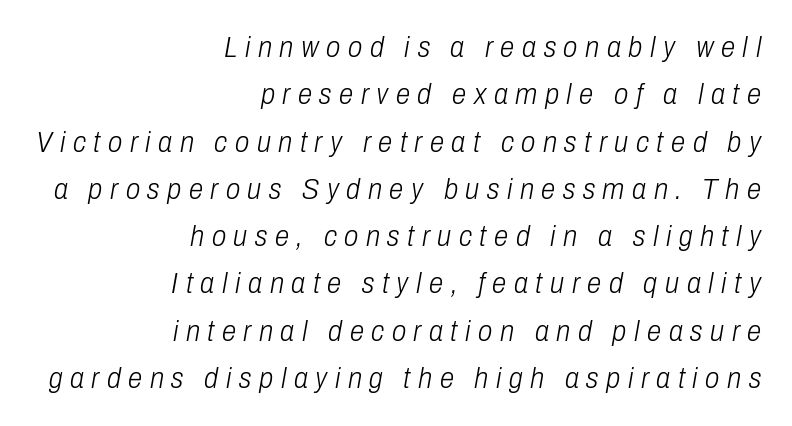
The image shows 29 px light, condensed type, italic (leaning right); set right-aligned, normal line spacing (1.63x), unusually wide letter spacing (+0.26 em), not underlined; low stroke contrast and a medium x-height.
